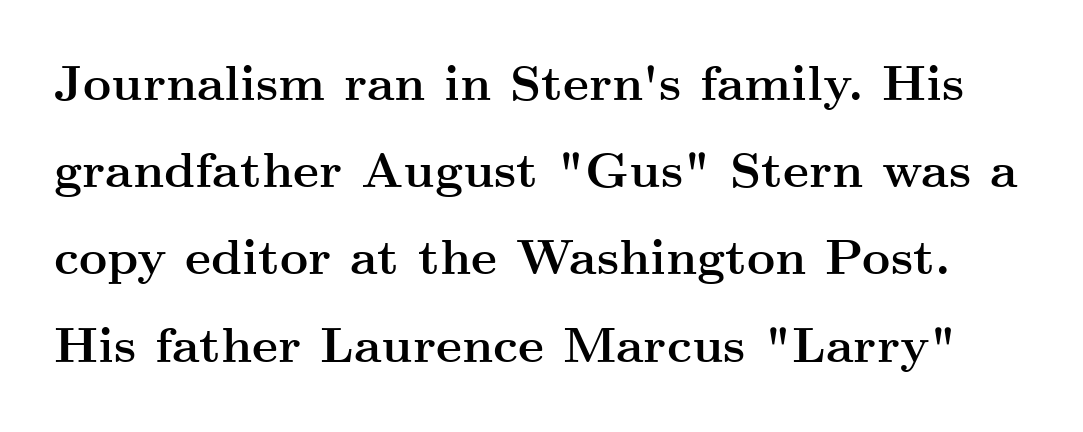
The glyphs have the mass of a bold cut. Posture: upright roman. Serif or sans? Serif — the stroke terminals have little feet. Plain, unruled lines of type. Do the characters align in a grid? No, the font is proportional. The type is set solid horizontally, with unmodified tracking.
